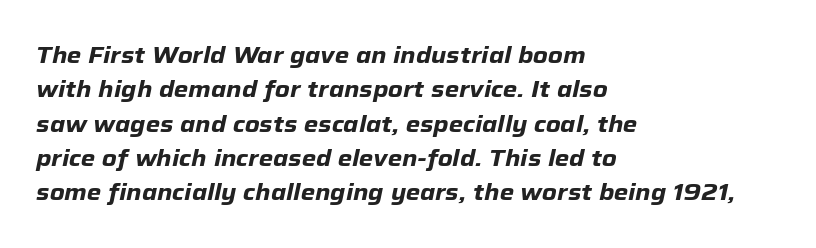
Q: Is the text bold? A: Yes.
Q: Is the text italic (slanted)? A: Yes, it leans right by about 12 degrees.
Q: Is the text underlined? A: No.
Q: How is the paragraph aligned? A: Left-aligned.
Q: Is the spacing between letters normal or unusually wide? A: Normal.
Q: Is the spacing between lines tight, normal or loose? A: Normal.
